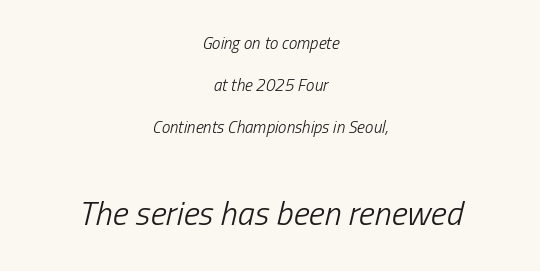
Q: Is the text bold? A: No.
Q: Is the text italic (slanted)? A: Yes, it leans right by about 13 degrees.
Q: Is the text underlined? A: No.
Q: How is the paragraph aligned? A: Centered.
Q: Is the spacing between letters normal or unusually wide? A: Normal.
Q: Is the spacing between lines tight, normal or loose? A: Loose.
Q: Which block of text is set in a larger size, the first (top) or the second (bottom)? A: The second (bottom) one.
Q: Width (condensed, normal, or wide)? A: Condensed.
Q: Stroke contrast? A: Low.
Q: x-height? A: Medium.
Q: Monospaced? A: No.
